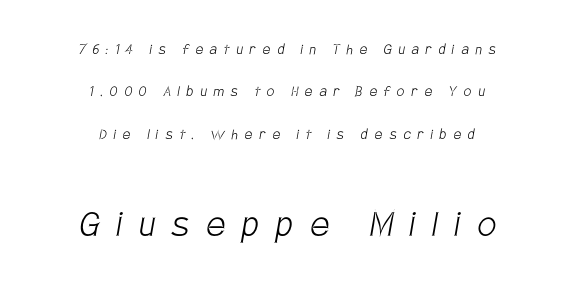
Q: Is the text bold? A: No.
Q: Is the typeface a serif or a sans-serif typeface? A: Sans-serif.
Q: Is the text underlined? A: No.
Q: How is the paragraph aligned? A: Centered.
Q: Is the spacing between letters normal or unusually wide? A: Unusually wide.
Q: Is the spacing between lines tight, normal or loose? A: Loose.
Q: Which block of text is set in a larger size, the first (top) or the second (bottom)? A: The second (bottom) one.
Q: Width (condensed, normal, or wide)? A: Condensed.
Q: Stroke contrast? A: Low.
Q: x-height? A: Large.
Q: Monospaced? A: No.
